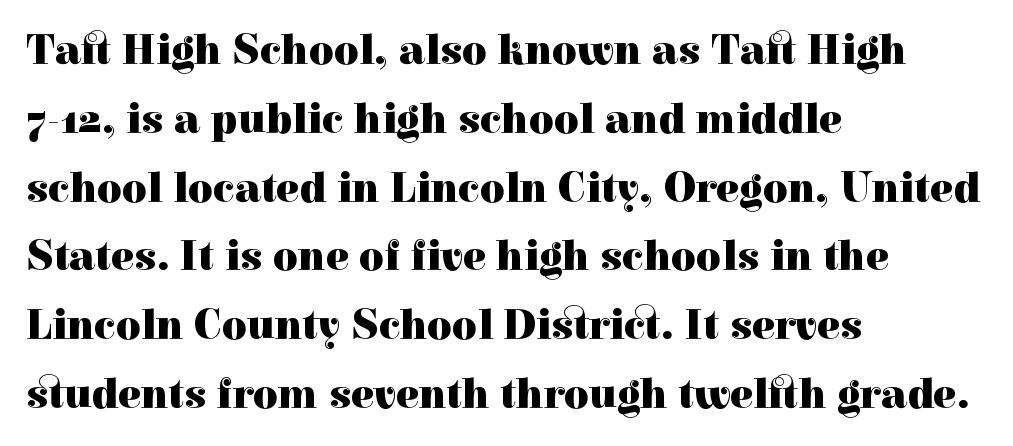
The image shows 43 px heavy serif type, upright; set left-aligned, normal line spacing (1.6x), normal letter spacing, not underlined; a medium x-height.
